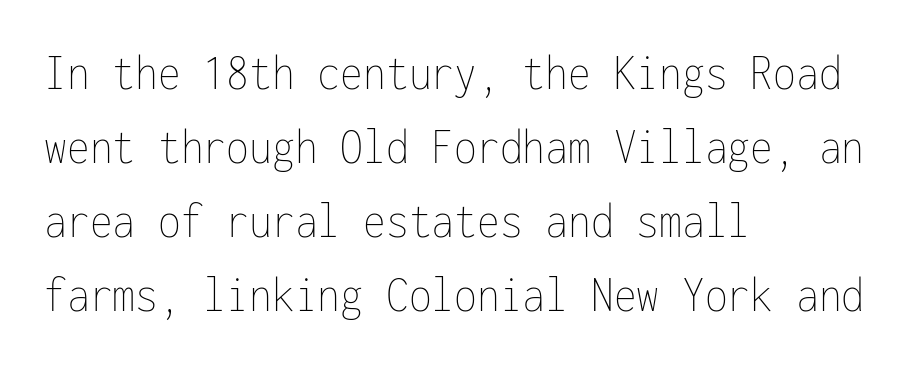
{"italic": "no", "bold": "no", "weight": "thin", "width": "condensed", "stroke_contrast": "low", "x_height": "medium", "monospaced": "yes", "underline": "no", "align": "left", "line_spacing": "normal", "line_spacing_ratio": 1.42, "letter_spacing": "normal", "letter_spacing_em": 0.0, "glyph_px": 52}
